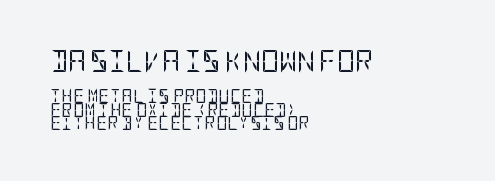
{"italic": "no", "bold": "no", "underline": "no", "align": "left", "line_spacing": "tight", "line_spacing_ratio": 0.97, "letter_spacing": "normal", "letter_spacing_em": 0.0, "larger_block": "first", "size_ratio": 1.57, "glyph_px": 22}
